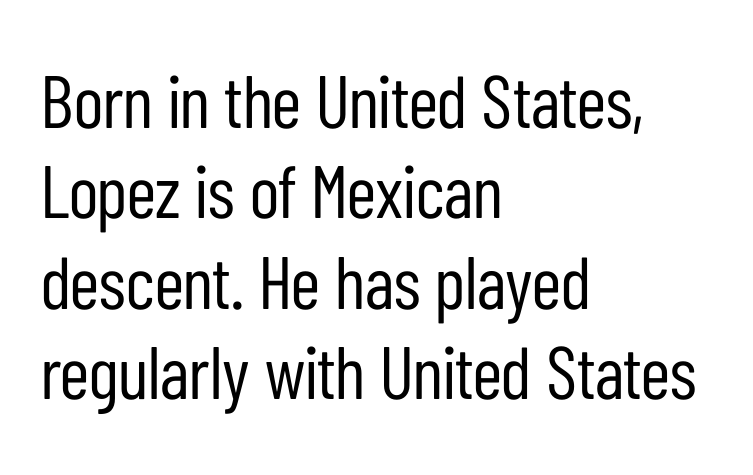
Q: Is the text bold? A: No.
Q: Is the text italic (slanted)? A: No, it is upright.
Q: Is the typeface a serif or a sans-serif typeface? A: Sans-serif.
Q: Is the text underlined? A: No.
Q: How is the paragraph aligned? A: Left-aligned.
Q: Is the spacing between letters normal or unusually wide? A: Normal.
Q: Width (condensed, normal, or wide)? A: Condensed.
Q: Stroke contrast? A: Low.
Q: x-height? A: Medium.
Q: Monospaced? A: No.
